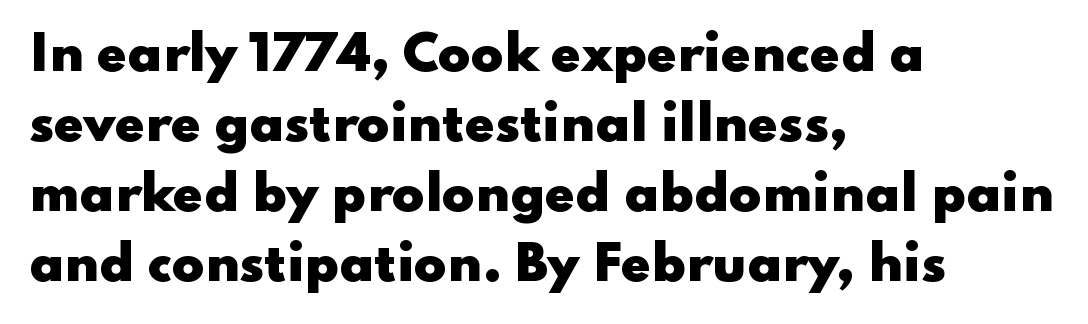
The image shows 48 px heavy, wide sans-serif type, upright; set left-aligned, normal line spacing (1.46x), normal letter spacing, not underlined; low stroke contrast and a small x-height.
